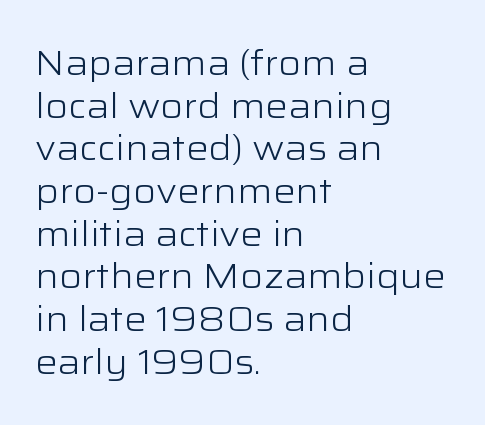
Q: Is the text bold? A: No.
Q: Is the text italic (slanted)? A: No, it is upright.
Q: Is the typeface a serif or a sans-serif typeface? A: Sans-serif.
Q: Is the text underlined? A: No.
Q: How is the paragraph aligned? A: Left-aligned.
Q: Is the spacing between letters normal or unusually wide? A: Normal.
Q: Width (condensed, normal, or wide)? A: Wide.
Q: Stroke contrast? A: Low.
Q: x-height? A: Medium.
Q: Monospaced? A: No.
